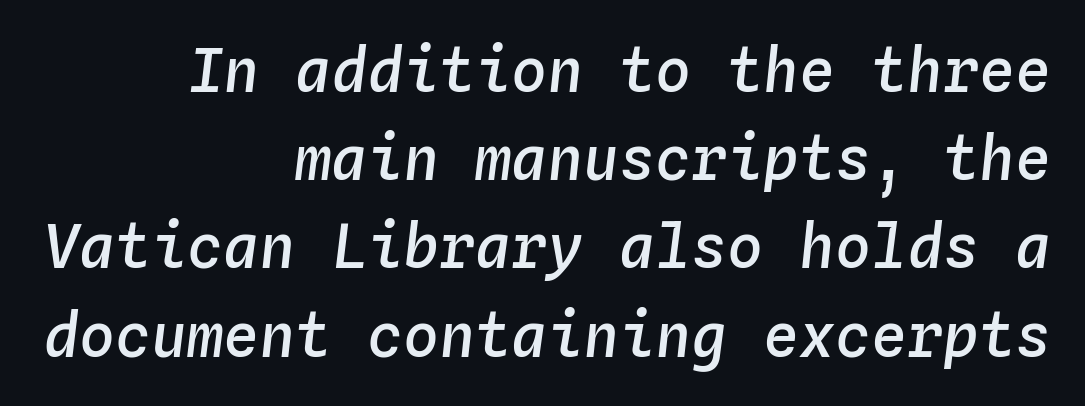
{"italic": "yes", "lean": "right", "slant_degrees": 4, "bold": "semi", "weight": "semibold", "width": "normal", "stroke_contrast": "low", "x_height": "medium", "monospaced": "yes", "underline": "no", "align": "right", "line_spacing": "normal", "line_spacing_ratio": 1.47, "letter_spacing": "normal", "letter_spacing_em": 0.0, "glyph_px": 60}
